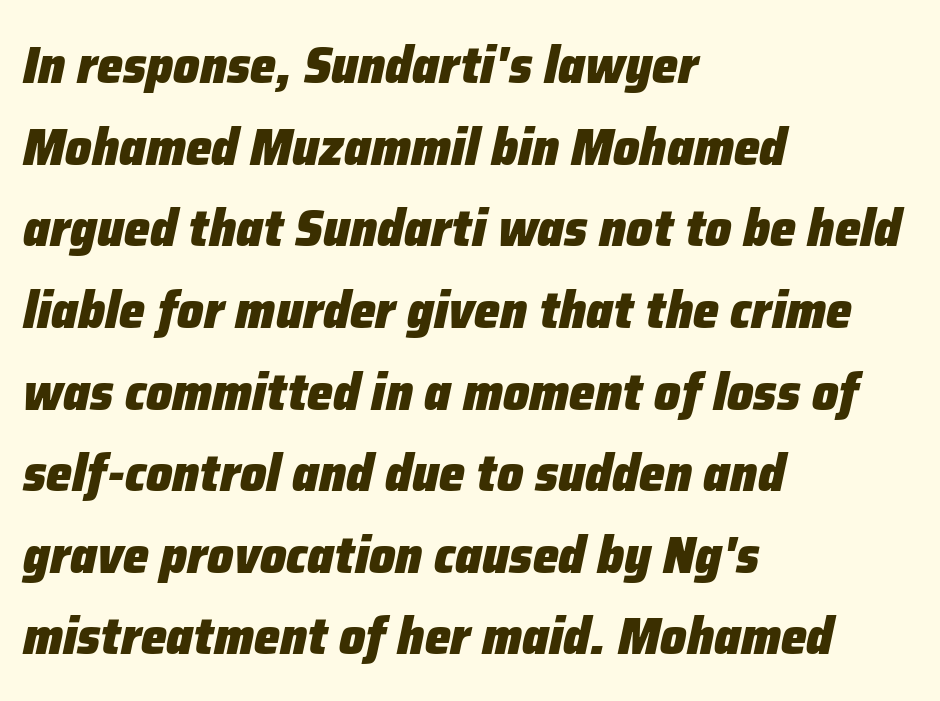
Q: Is the text bold? A: Yes.
Q: Is the text italic (slanted)? A: Yes, it leans right by about 12 degrees.
Q: Is the text underlined? A: No.
Q: How is the paragraph aligned? A: Left-aligned.
Q: Is the spacing between letters normal or unusually wide? A: Normal.
Q: Is the spacing between lines tight, normal or loose? A: Normal.
Q: Width (condensed, normal, or wide)? A: Normal.
Q: Stroke contrast? A: Low.
Q: x-height? A: Medium.
Q: Monospaced? A: No.
